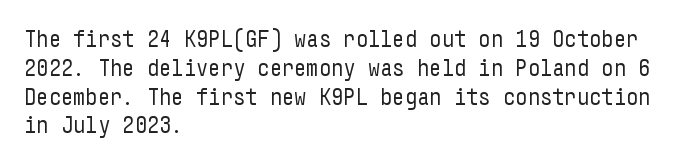
Q: Is the text bold? A: No.
Q: Is the text italic (slanted)? A: No, it is upright.
Q: Is the text underlined? A: No.
Q: How is the paragraph aligned? A: Left-aligned.
Q: Is the spacing between letters normal or unusually wide? A: Normal.
